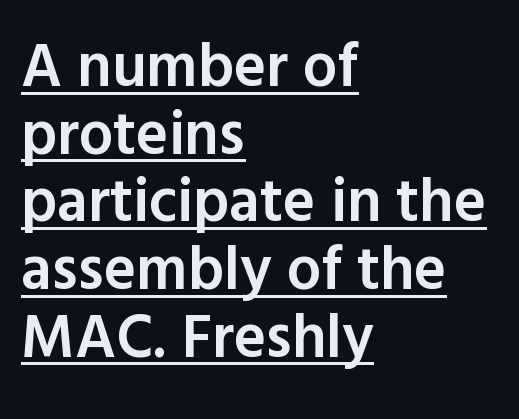
A roman cut, with each character standing at attention. These lines are composed in type without serifs. Looks like regular typesetting: each glyph gets only the width it needs. Look at the tracking — it's just the regular setting, nothing added.
